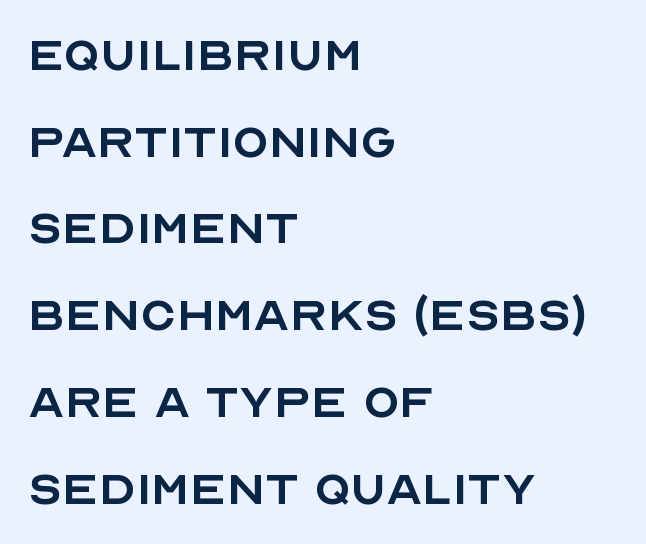
{"serif": "no", "italic": "no", "bold": "no", "weight": "regular", "width": "normal", "x_height": "large", "monospaced": "no", "underline": "no", "align": "left", "line_spacing": "normal", "line_spacing_ratio": 1.47, "letter_spacing": "normal", "letter_spacing_em": 0.0, "glyph_px": 59}
